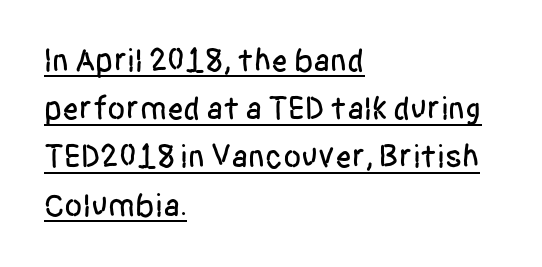
The image shows 33 px condensed sans-serif type, upright; set left-aligned, normal line spacing (1.46x), normal letter spacing, underlined; low stroke contrast and a large x-height.
